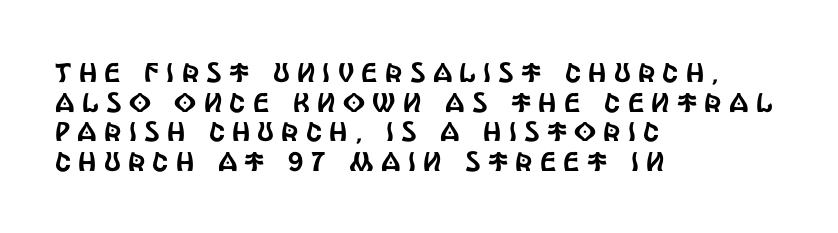
The leading is snug, giving the passage a crowded texture. In terms of posture, this sample is upright. Visually the block forms a straight wall on the left and a jagged coastline on the right. This rendering widens character spacing well past its baseline value. Has an underline been added? It has not.
